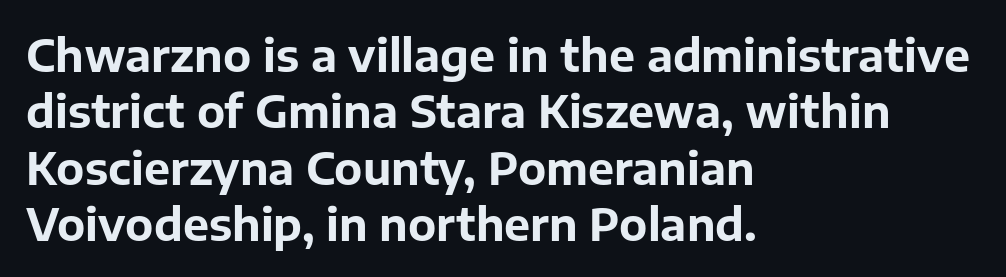
This rendering employs a face without finishing strokes, i.e., a sans-serif. Is there much room between lines? A standard amount, neither cramped nor airy. The words here are not underlined. Note the varied advance widths — an 'i' is clearly narrower than an 'm'. If you drew a line through each stem, it would be perfectly vertical.
